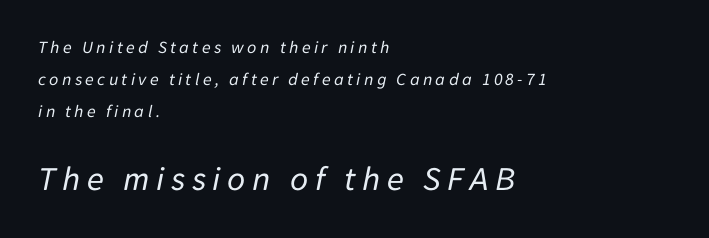
The image shows 35 px regular-weight type, italic (leaning right); set left-aligned, line spacing 1.78x, not underlined; the second (bottom) block is 1.94x larger; low stroke contrast and a medium x-height.
